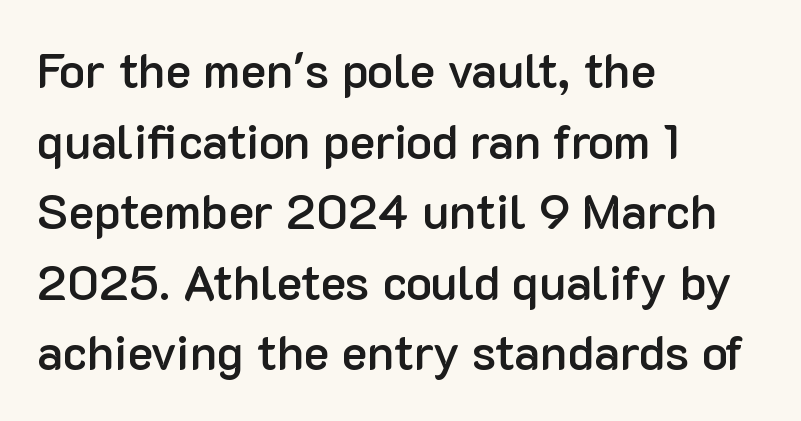
{"serif": "no", "italic": "no", "bold": "semi", "weight": "semibold", "width": "normal", "stroke_contrast": "low", "x_height": "medium", "monospaced": "no", "underline": "no", "align": "left", "line_spacing": "normal", "line_spacing_ratio": 1.47, "letter_spacing": "normal", "letter_spacing_em": 0.0, "glyph_px": 48}
